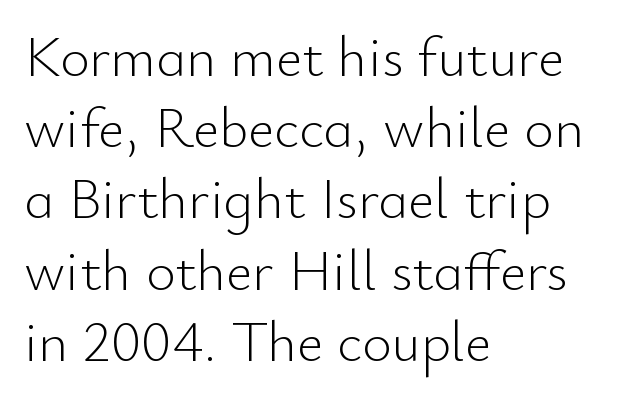
{"serif": "no", "italic": "no", "bold": "no", "weight": "light", "width": "normal", "stroke_contrast": "low", "x_height": "small", "monospaced": "no", "underline": "no", "align": "left", "line_spacing": "normal", "line_spacing_ratio": 1.25, "letter_spacing": "normal", "letter_spacing_em": 0.0, "glyph_px": 57}
